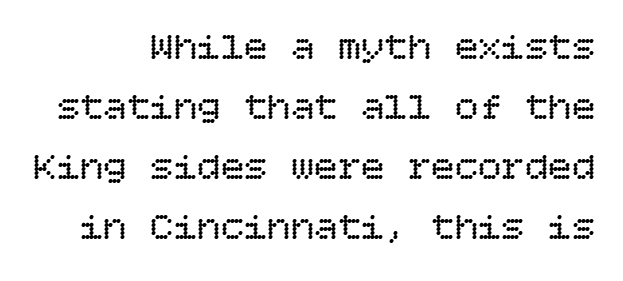
Underlining? Definitely not there. Vertical strokes here are truly vertical. These lines sit exactly where default settings would place them. Each stroke keeps to a modest, everyday thickness or less.
